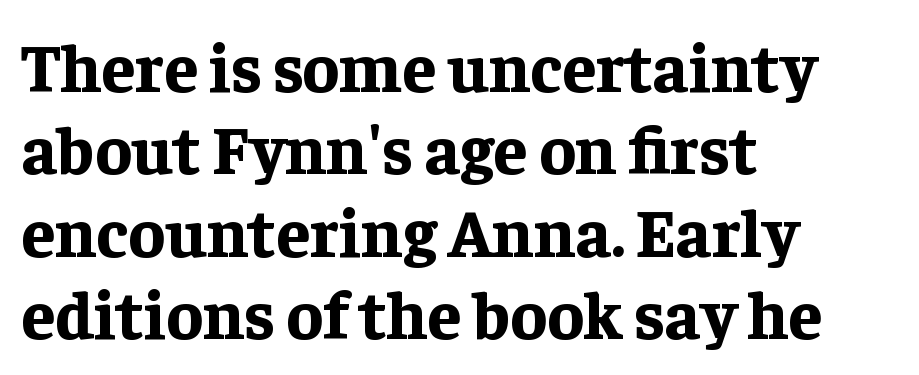
The image shows 68 px bold serif type, upright; set left-aligned, line spacing 1.21x, normal letter spacing, not underlined; low stroke contrast and a medium x-height.
